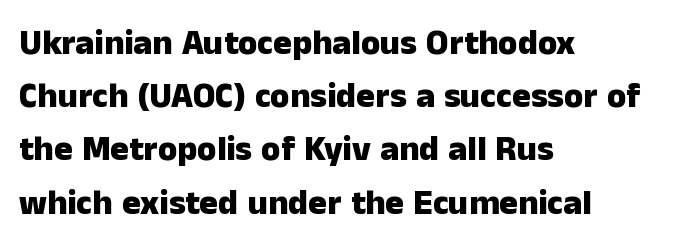
{"serif": "no", "italic": "no", "bold": "yes", "weight": "heavy", "width": "normal", "stroke_contrast": "low", "x_height": "medium", "monospaced": "no", "underline": "no", "align": "left", "line_spacing": "normal", "line_spacing_ratio": 1.52, "letter_spacing": "normal", "letter_spacing_em": 0.0, "glyph_px": 35}
